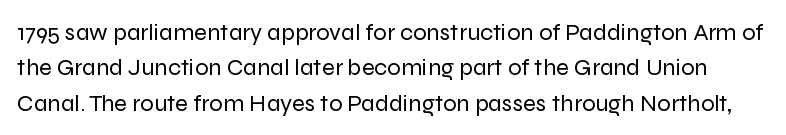
Q: Is the text bold? A: No.
Q: Is the text italic (slanted)? A: No, it is upright.
Q: Is the text underlined? A: No.
Q: Is the spacing between letters normal or unusually wide? A: Normal.
Q: Is the spacing between lines tight, normal or loose? A: Normal.
